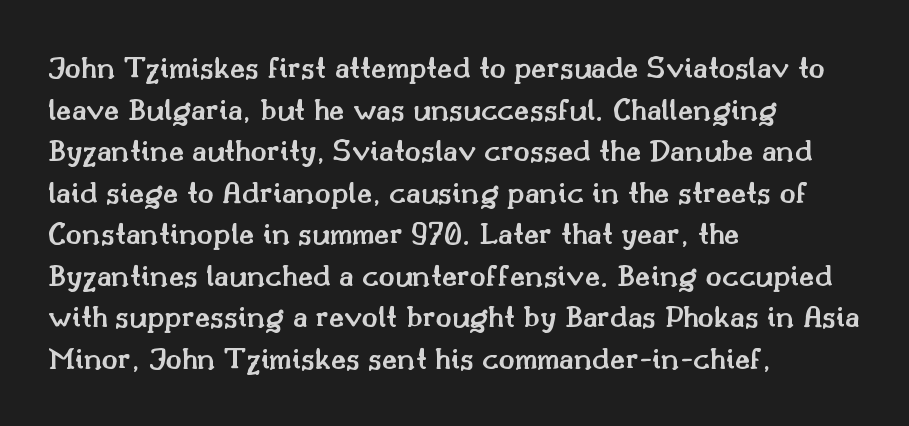
{"serif": "yes", "italic": "no", "bold": "semi", "weight": "semibold", "width": "normal", "stroke_contrast": "medium", "x_height": "small", "monospaced": "no", "underline": "no", "align": "left", "line_spacing": "normal", "line_spacing_ratio": 1.26, "letter_spacing": "normal", "letter_spacing_em": 0.0, "glyph_px": 33}
